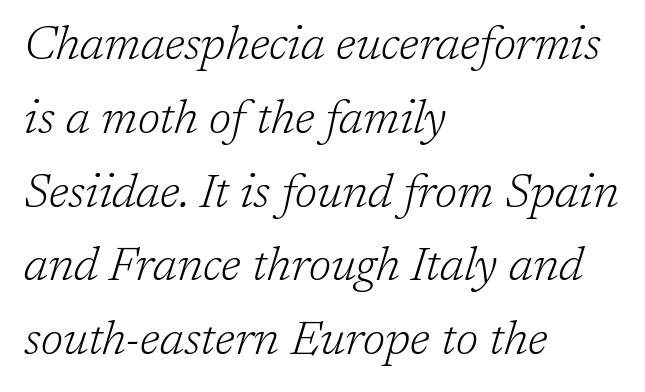
{"serif": "yes", "italic": "yes", "lean": "right", "slant_degrees": 17, "bold": "no", "weight": "light", "width": "normal", "stroke_contrast": "low", "x_height": "medium", "monospaced": "no", "underline": "no", "align": "left", "line_spacing": "normal", "line_spacing_ratio": 1.57, "letter_spacing": "normal", "letter_spacing_em": 0.0, "glyph_px": 47}
